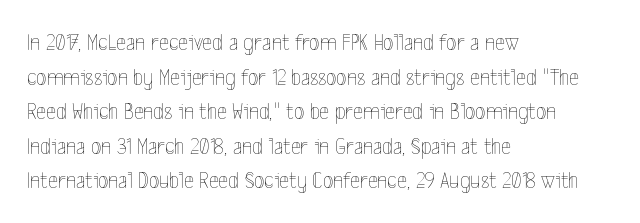
{"italic": "no", "bold": "no", "underline": "no", "align": "left", "line_spacing": "normal", "line_spacing_ratio": 1.44, "letter_spacing": "normal", "letter_spacing_em": 0.0, "glyph_px": 24}
